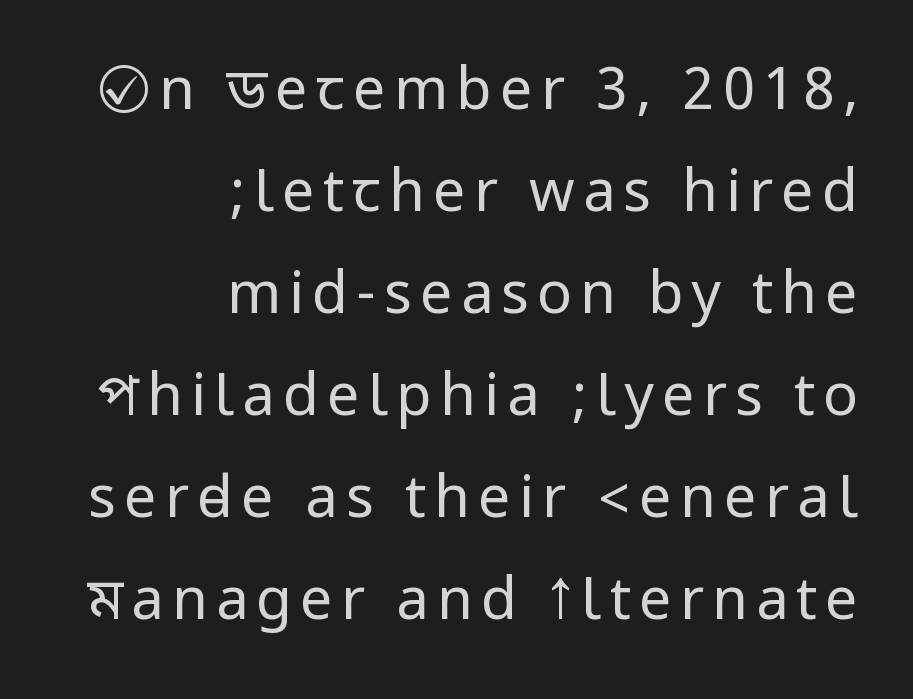
The ragged edge is on the left, which tells us the setting is flush right. Typographically, this falls in the sans-serif category. Only glyphs here, with clear space below each row. Italic: no, the glyphs are upright roman.
